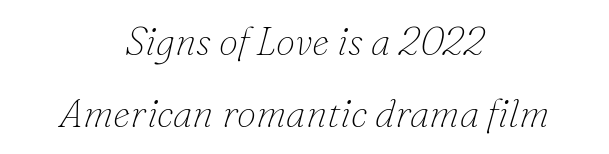
{"serif": "yes", "italic": "yes", "lean": "right", "slant_degrees": 16, "bold": "no", "weight": "thin", "width": "normal", "stroke_contrast": "low", "x_height": "small", "monospaced": "no", "underline": "no", "align": "center", "line_spacing_ratio": 1.85, "letter_spacing": "normal", "letter_spacing_em": 0.0, "glyph_px": 39}
